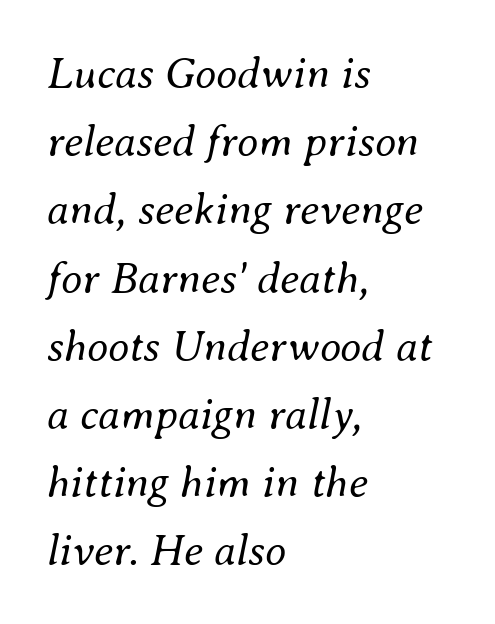
{"italic": "yes", "lean": "right", "slant_degrees": 8, "bold": "no", "weight": "regular", "width": "normal", "stroke_contrast": "medium", "x_height": "small", "monospaced": "no", "underline": "no", "align": "left", "line_spacing": "normal", "line_spacing_ratio": 1.55, "letter_spacing": "normal", "letter_spacing_em": 0.0, "glyph_px": 44}
